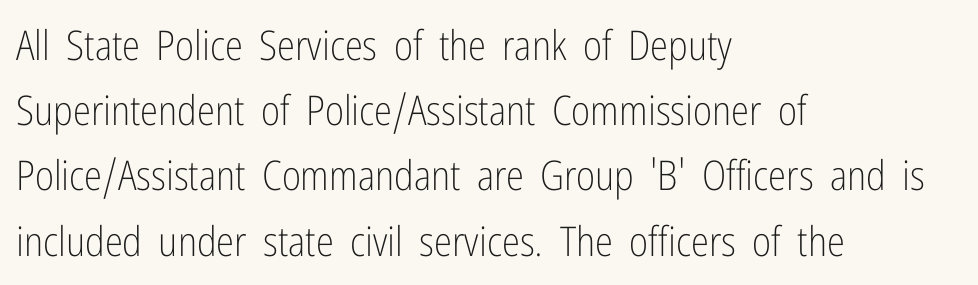
No chunkiness to these letters — they're not bold. Do the characters align in a grid? No, the font is proportional. A student would call this left alignment; a typographer would say flush left, rag right. Unlike italic type, these characters show no tilt at all. Letterform terminals end flat and unadorned throughout the passage.
